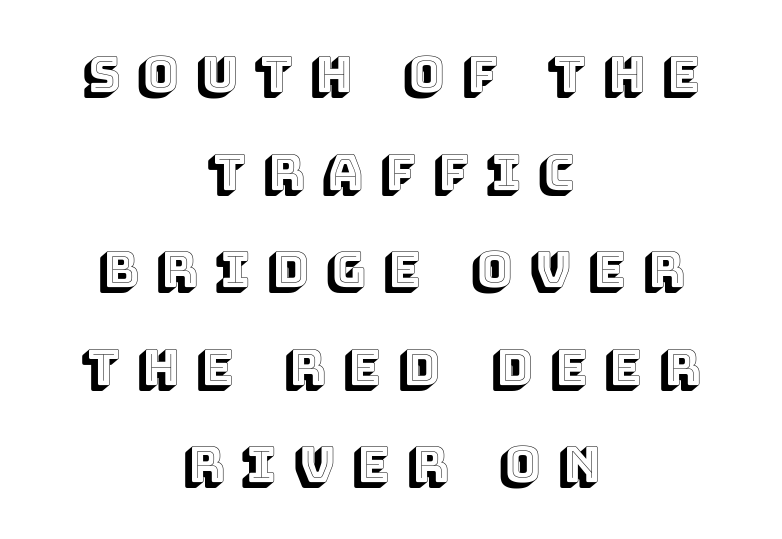
{"italic": "no", "width": "normal", "x_height": "large", "monospaced": "no", "underline": "no", "align": "center", "line_spacing": "loose", "line_spacing_ratio": 1.99, "letter_spacing": "wide", "letter_spacing_em": 0.36, "glyph_px": 49}
